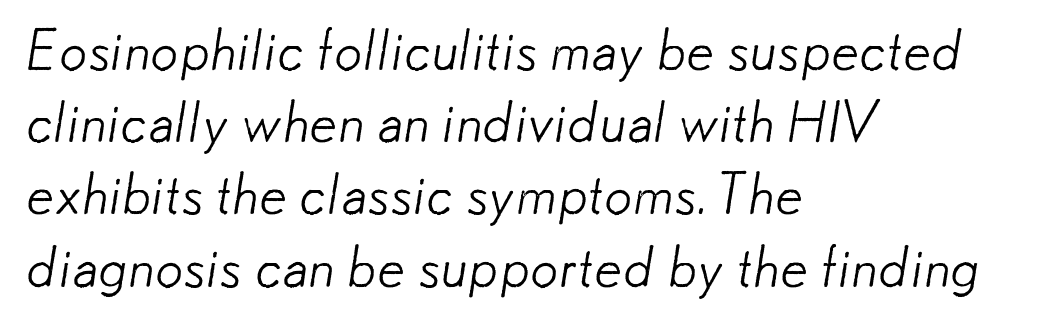
{"serif": "no", "bold": "no", "weight": "light", "width": "normal", "stroke_contrast": "low", "x_height": "small", "monospaced": "no", "underline": "no", "align": "left", "line_spacing": "normal", "line_spacing_ratio": 1.29, "letter_spacing": "normal", "letter_spacing_em": 0.0, "glyph_px": 56}
